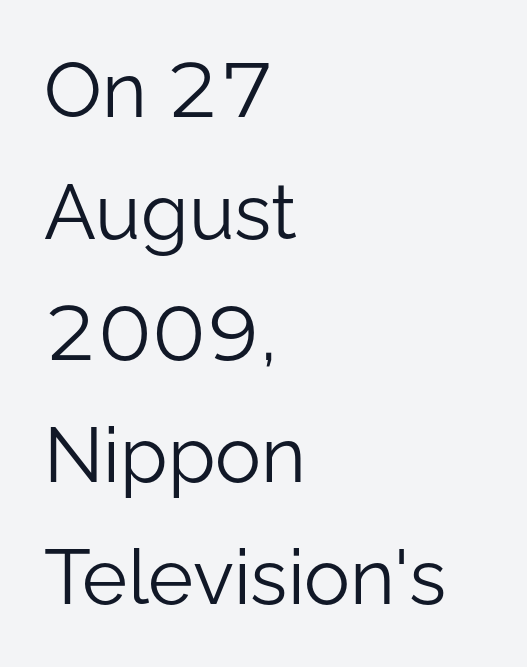
No italicization has been applied; the sample stays upright. Each line starts at the same left margin while the right side varies. Compared with typical paragraphs, the rows here are spaced about the same. The rendering shows plain stroke endings on the letterforms — a sans-serif design.
